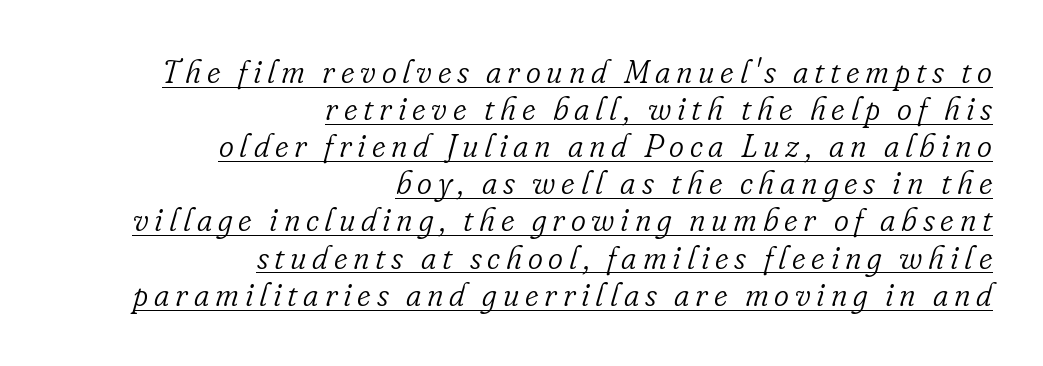
The image shows 32 px light serif type, italic (leaning right); set right-aligned, line spacing 1.16x, underlined; low stroke contrast and a small x-height.
